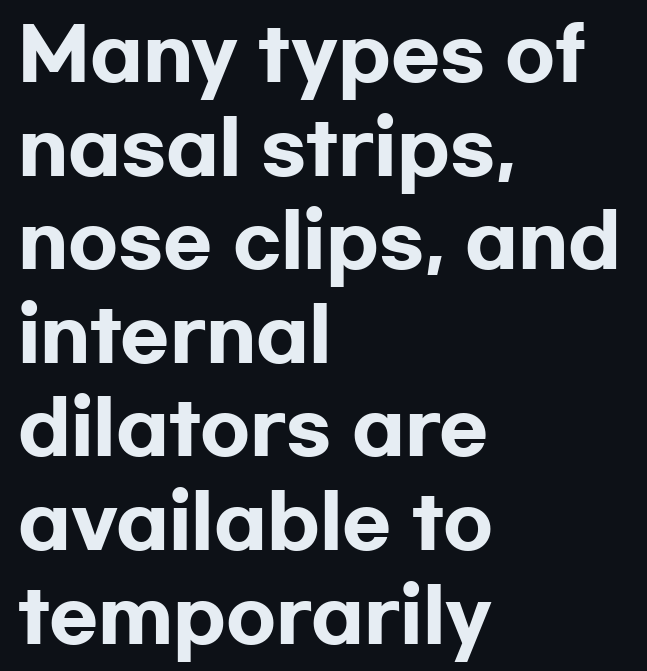
{"serif": "no", "italic": "no", "bold": "yes", "weight": "heavy", "width": "wide", "stroke_contrast": "low", "x_height": "medium", "monospaced": "no", "underline": "no", "align": "left", "line_spacing": "normal", "line_spacing_ratio": 1.3, "letter_spacing": "normal", "letter_spacing_em": 0.0, "glyph_px": 72}
